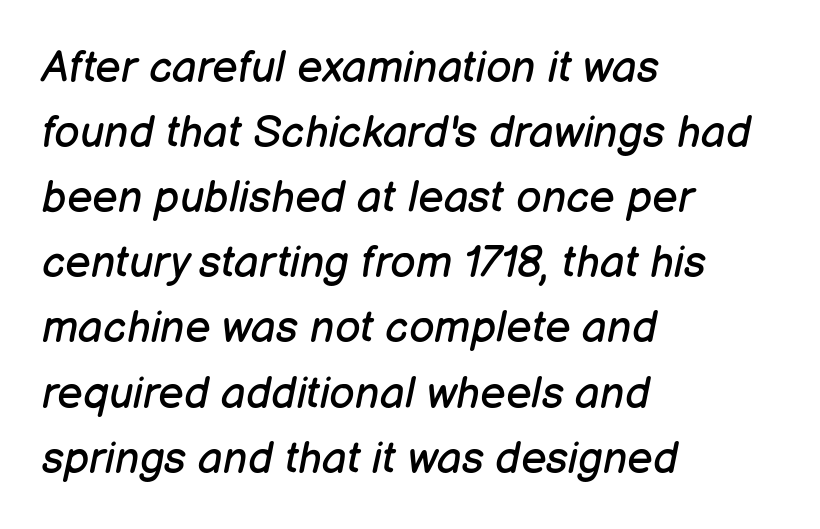
Characters follow at the spacing the type designer built in. The lettering tilts uniformly, giving the passage an italic look. Unbolded letterforms with no extra heft. Leftover space on each line is placed entirely after the last word. The leading is moderate, giving the passage an even texture. Looks like regular typesetting: each glyph gets only the width it needs.
